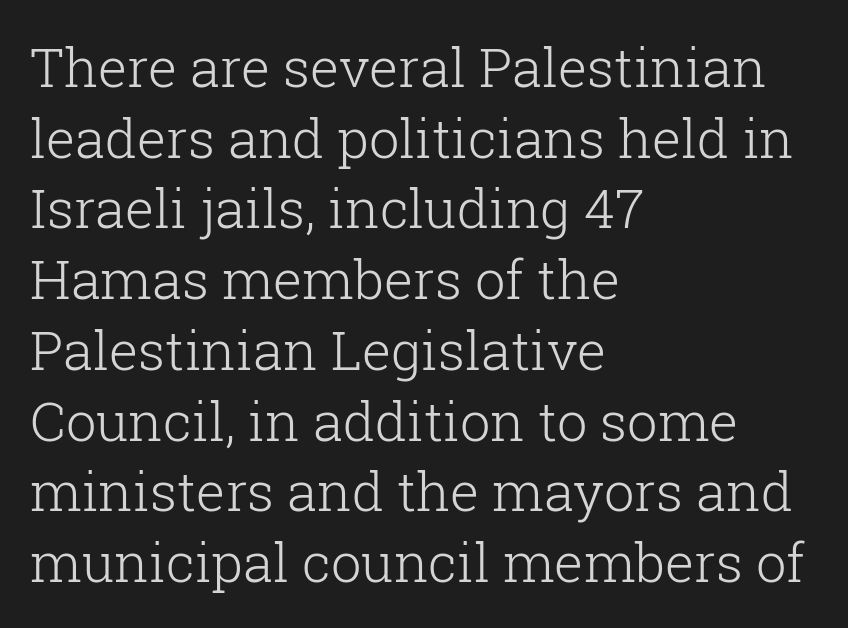
Unlike a clean sans, this face finishes its strokes with serifs. The ragged edge is on the right, which tells us the setting is flush left. Heft: none added — not bold. Normally led — the rows are evenly, conventionally spaced.
